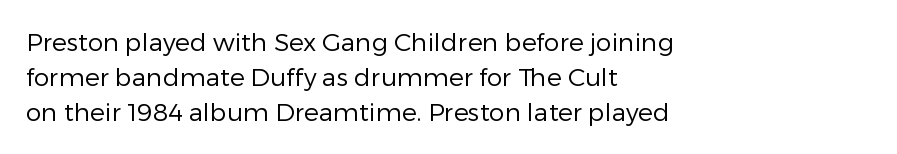
The image shows 25 px text type, upright; set left-aligned, normal line spacing (1.4x), normal letter spacing, not underlined.
